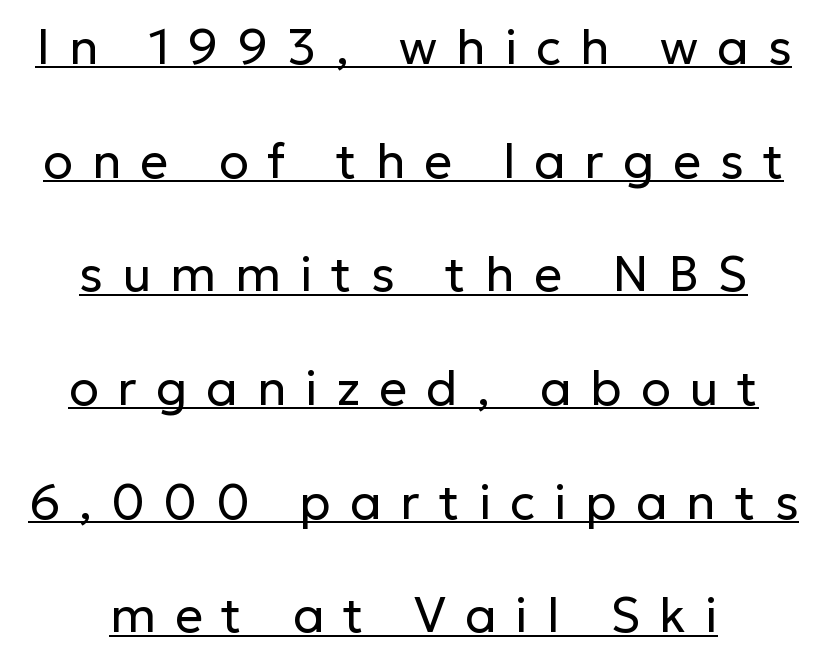
Nope, not italic — everything's standing straight. Compared with undecorated copy, this sample adds a rule below the words. These lines are rendered in a variable-pitch font. Regarding serifs, this sample does without them.
